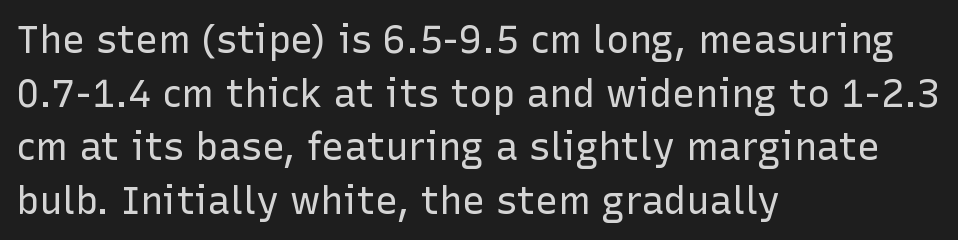
Q: Is the text bold? A: No.
Q: Is the text italic (slanted)? A: No, it is upright.
Q: Is the typeface a serif or a sans-serif typeface? A: Sans-serif.
Q: Is the text underlined? A: No.
Q: How is the paragraph aligned? A: Left-aligned.
Q: Is the spacing between letters normal or unusually wide? A: Normal.
Q: Is the spacing between lines tight, normal or loose? A: Normal.
Q: Width (condensed, normal, or wide)? A: Normal.
Q: Stroke contrast? A: Low.
Q: x-height? A: Medium.
Q: Monospaced? A: No.
